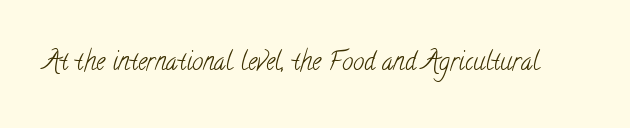
The image shows 25 px text type; set normal letter spacing, not underlined.
